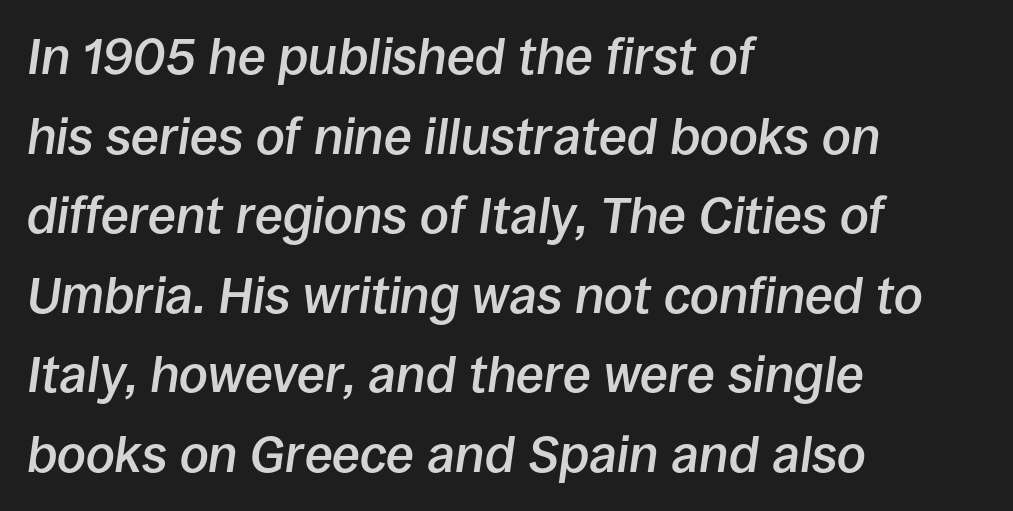
{"italic": "yes", "lean": "right", "slant_degrees": 8, "bold": "semi", "weight": "semibold", "width": "normal", "stroke_contrast": "low", "x_height": "large", "monospaced": "no", "underline": "no", "align": "left", "line_spacing": "normal", "line_spacing_ratio": 1.56, "letter_spacing": "normal", "letter_spacing_em": 0.0, "glyph_px": 51}
